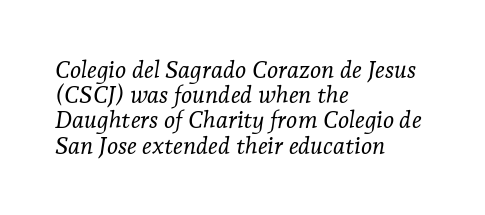
Students, observe: this is what under-led, compact text looks like. Letters have the restrained weight of plain body copy at most. The ragged edge is on the right, which tells us the setting is flush left. Caption: standard tracking, unaltered.
